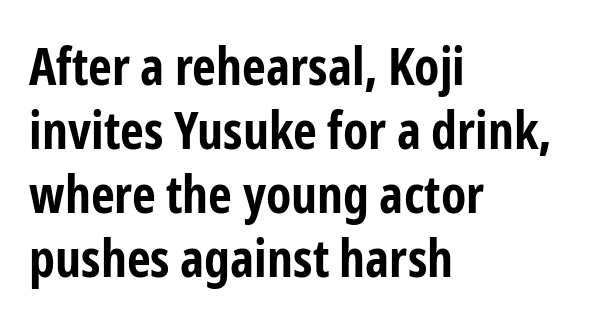
The image shows 52 px bold, condensed sans-serif type, upright; set left-aligned, line spacing 1.23x, normal letter spacing, not underlined; low stroke contrast and a medium x-height.
